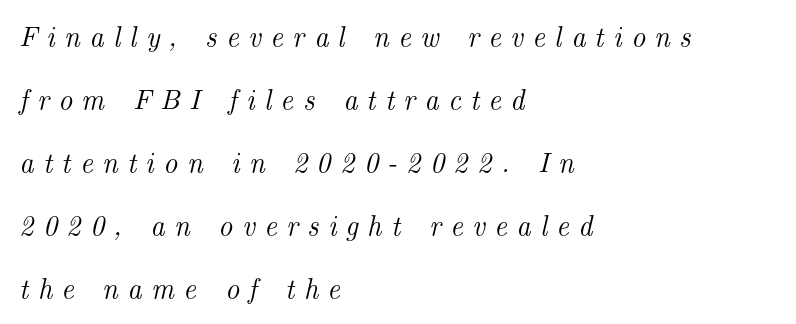
Someone cranked the tracking dial way up on this one. Underlining? Definitely not there. Loosely led — the rows are spread out. Note the varied advance widths — an 'i' is clearly narrower than an 'm'.
